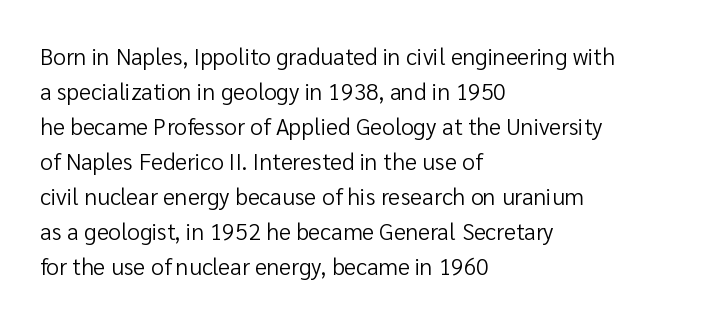
Q: Is the text bold? A: No.
Q: Is the text italic (slanted)? A: No, it is upright.
Q: Is the text underlined? A: No.
Q: How is the paragraph aligned? A: Left-aligned.
Q: Is the spacing between letters normal or unusually wide? A: Normal.
Q: Is the spacing between lines tight, normal or loose? A: Normal.
